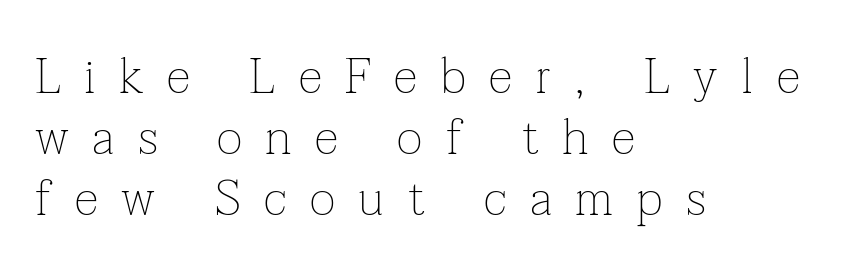
{"serif": "yes", "italic": "no", "bold": "no", "weight": "thin", "width": "normal", "stroke_contrast": "low", "x_height": "medium", "monospaced": "no", "underline": "no", "align": "left", "line_spacing": "normal", "line_spacing_ratio": 1.25, "letter_spacing": "wide", "letter_spacing_em": 0.48, "glyph_px": 49}
